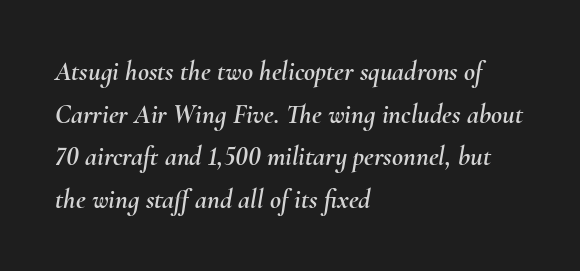
The image shows 27 px text type, italic (leaning right); set left-aligned, normal line spacing (1.58x), normal letter spacing, not underlined.
